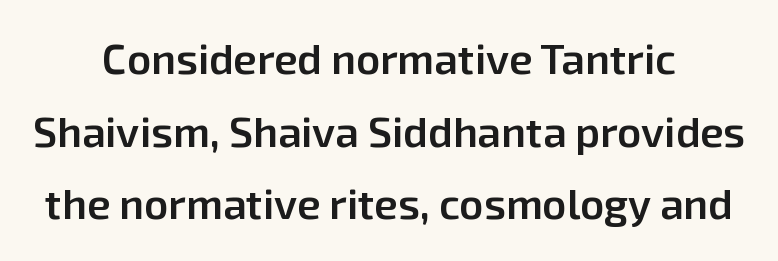
Lines of text with bare space underneath. Caption: semibold face, moderately heavy strokes. Do the characters align in a grid? No, the font is proportional. These lines stack symmetrically, like a column narrowing and widening about its center. This sample uses plain, unmodified letter spacing. The designer went with a sans here, leaving each stem footless.
